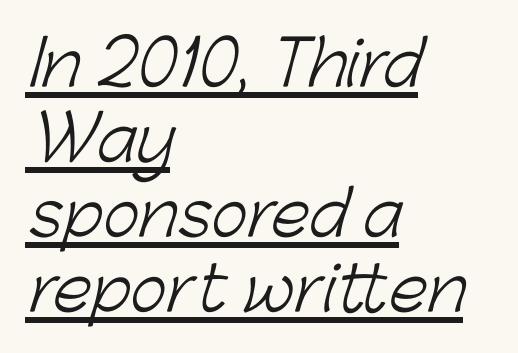
Stems and bowls with no extra thickness — not bold. Do the characters align in a grid? No, the font is proportional. Inter-character spacing is left at the font's built-in metrics. Decoration check: the copy is underlined. One-word summary of the alignment: left. The glyphs in this specimen are sans serif.
